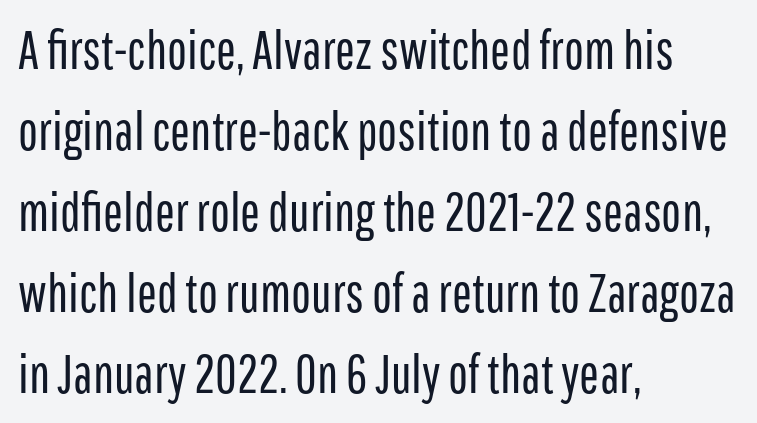
The weight would be labelled regular, book, light, or lighter still. Observe the absence of serifs on each vertical stroke in this sample. In terms of posture, this sample is upright. The passage shown is typed in a proportional face where columns would drift. Layout note: lines flush left. Is the letter spacing exaggerated? No — it looks like the ordinary default.
